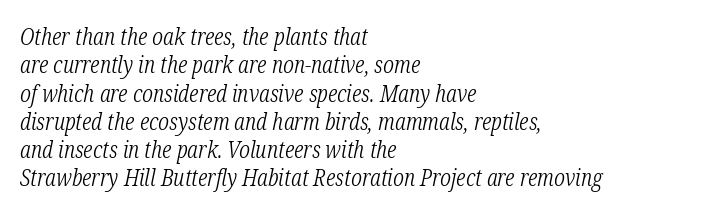
Nobody touched the tracking dial on this one. Ink coverage per letter is moderate at most. The words here are not underlined. Designer's note — italics engaged.
